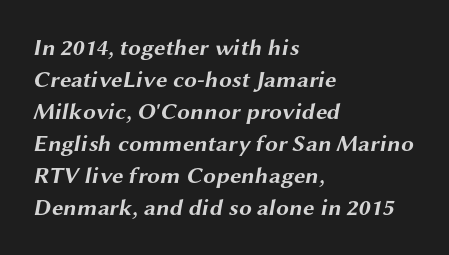
The image shows 23 px bold type; set left-aligned, normal line spacing (1.39x), normal letter spacing, not underlined.
